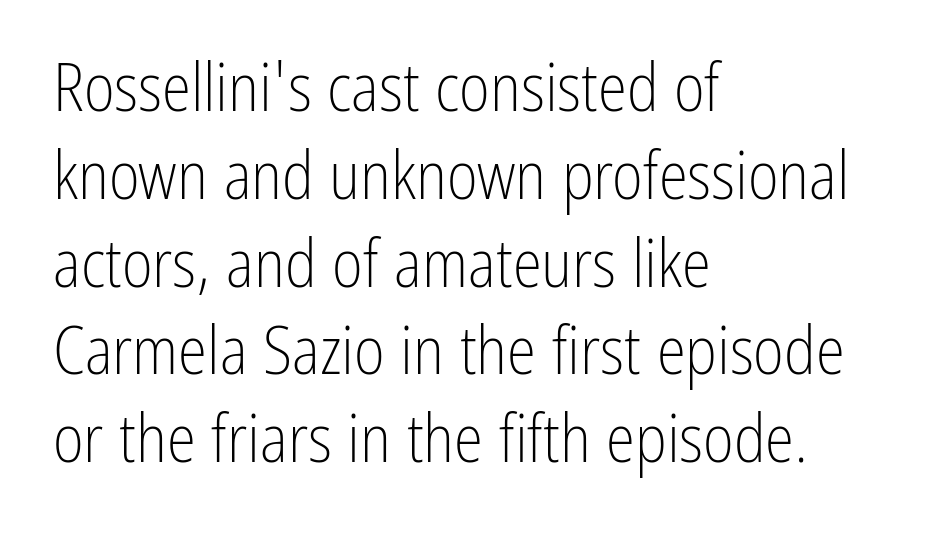
Q: Is the text bold? A: No.
Q: Is the text italic (slanted)? A: No, it is upright.
Q: Is the typeface a serif or a sans-serif typeface? A: Sans-serif.
Q: Is the text underlined? A: No.
Q: How is the paragraph aligned? A: Left-aligned.
Q: Is the spacing between letters normal or unusually wide? A: Normal.
Q: Is the spacing between lines tight, normal or loose? A: Normal.
Q: Width (condensed, normal, or wide)? A: Condensed.
Q: Stroke contrast? A: Low.
Q: x-height? A: Medium.
Q: Monospaced? A: No.
